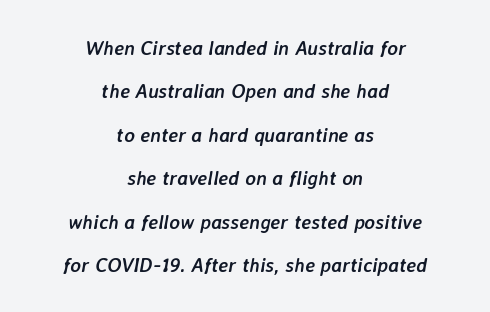
Vertically, the passage feels expansive, rows floating well apart. Is the block centered? Yes — each line is placed symmetrically about the middle. The font is running at its bold setting. Does the lettering tilt? It does — this is italic.
